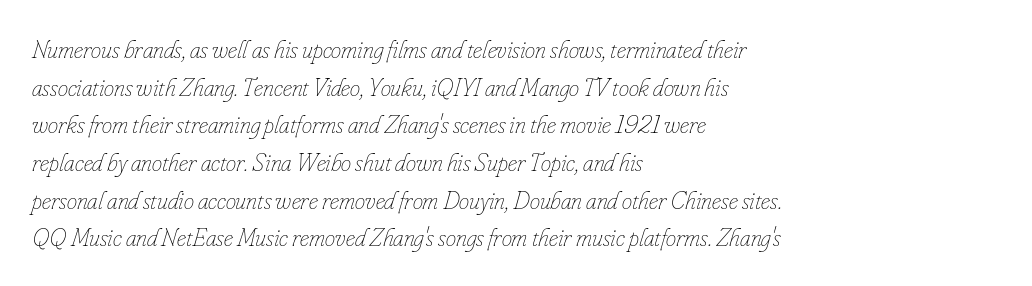
{"italic": "yes", "lean": "right", "slant_degrees": 16, "bold": "no", "underline": "no", "align": "left", "line_spacing": "normal", "line_spacing_ratio": 1.45, "letter_spacing": "normal", "letter_spacing_em": 0.0, "glyph_px": 26}
